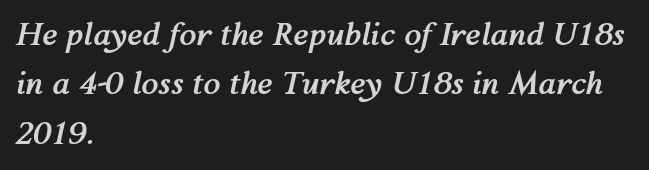
{"italic": "yes", "lean": "right", "slant_degrees": 12, "bold": "yes", "weight": "semibold", "width": "normal", "stroke_contrast": "medium", "x_height": "medium", "monospaced": "no", "underline": "no", "align": "left", "line_spacing": "normal", "line_spacing_ratio": 1.59, "letter_spacing": "normal", "letter_spacing_em": 0.0, "glyph_px": 31}
